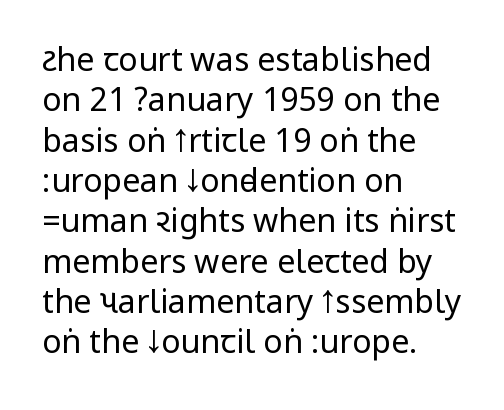
The image shows 32 px regular-weight, condensed sans-serif type, upright; set left-aligned, normal line spacing (1.26x), normal letter spacing, not underlined; low stroke contrast.
